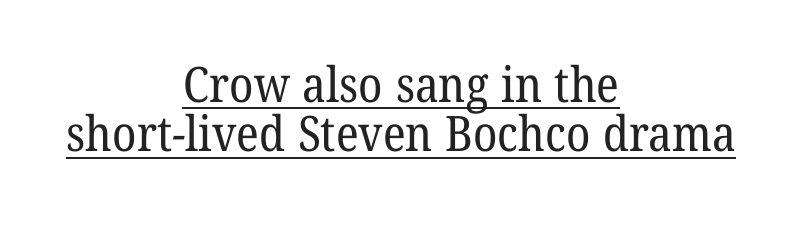
Q: Is the text bold? A: No.
Q: Is the typeface a serif or a sans-serif typeface? A: Serif.
Q: Is the text underlined? A: Yes.
Q: How is the paragraph aligned? A: Centered.
Q: Is the spacing between letters normal or unusually wide? A: Normal.
Q: Is the spacing between lines tight, normal or loose? A: Tight.
Q: Width (condensed, normal, or wide)? A: Normal.
Q: Stroke contrast? A: Low.
Q: x-height? A: Medium.
Q: Monospaced? A: No.
